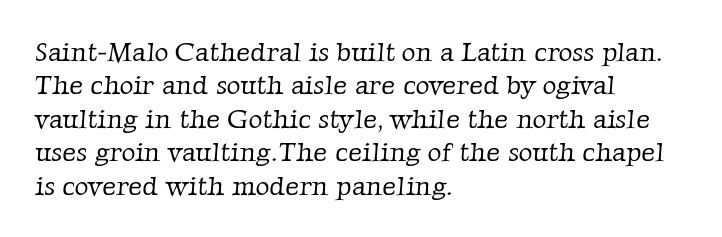
The image shows 27 px text type; set left-aligned, line spacing 1.24x, normal letter spacing, not underlined.
